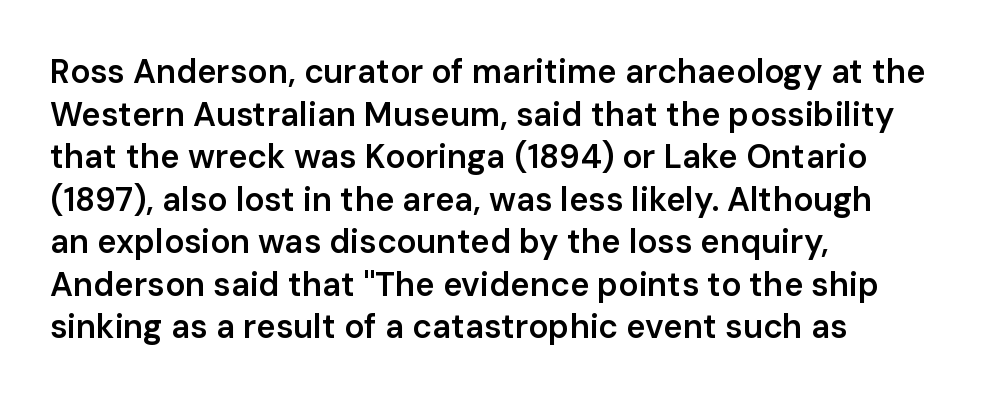
Tall strokes in this sample are plumb rather than angled. The rag falls on the right side of this text block. Compared with an ordinary text face, these strokes are moderately heavier — a semibold. Character widths vary here, with narrow letters taking less room than wide ones. In terms of letterspacing, this is plain default setting.
